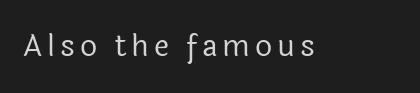
A light-to-regular cut is what we see here. Is there any slant? The stems are plumb. The words here are not underlined. Each letter keeps its own natural width here, so spacing adapts to shape.
